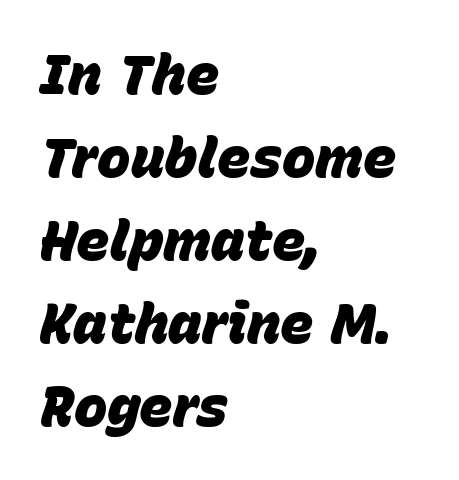
Q: Is the text bold? A: Yes.
Q: Is the text italic (slanted)? A: Yes, it leans right by about 15 degrees.
Q: Is the text underlined? A: No.
Q: How is the paragraph aligned? A: Left-aligned.
Q: Is the spacing between letters normal or unusually wide? A: Normal.
Q: Is the spacing between lines tight, normal or loose? A: Normal.
Q: Width (condensed, normal, or wide)? A: Normal.
Q: Stroke contrast? A: Low.
Q: x-height? A: Large.
Q: Monospaced? A: No.
